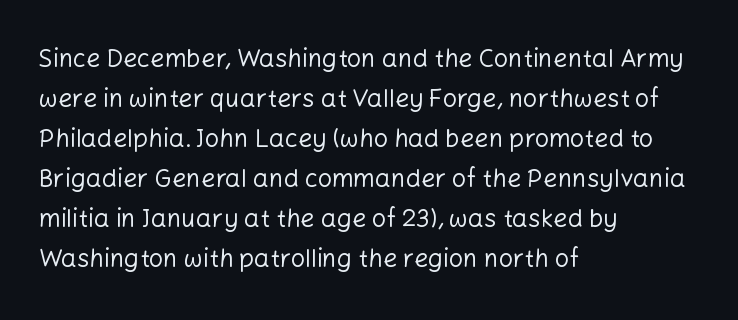
The image shows 25 px text type, upright; set left-aligned, normal line spacing (1.6x), normal letter spacing, not underlined.
